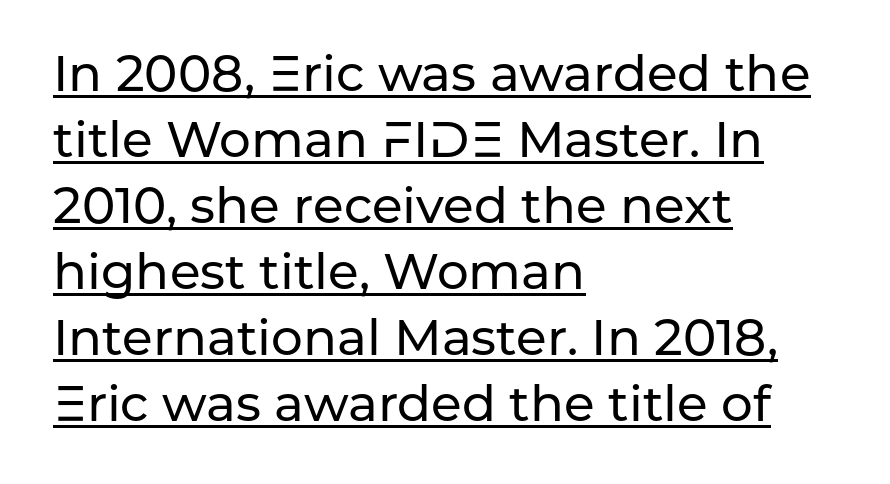
Q: Is the text italic (slanted)? A: No, it is upright.
Q: Is the typeface a serif or a sans-serif typeface? A: Sans-serif.
Q: Is the text underlined? A: Yes.
Q: How is the paragraph aligned? A: Left-aligned.
Q: Is the spacing between letters normal or unusually wide? A: Normal.
Q: Is the spacing between lines tight, normal or loose? A: Normal.
Q: Width (condensed, normal, or wide)? A: Normal.
Q: Stroke contrast? A: Low.
Q: x-height? A: Medium.
Q: Monospaced? A: No.
